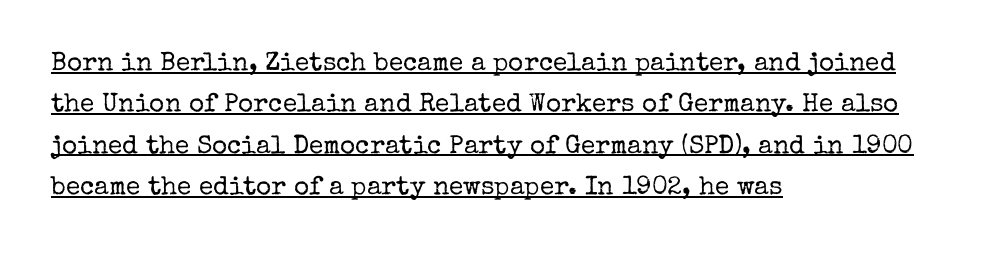
The image shows 26 px text type, upright; set left-aligned, normal line spacing (1.59x), normal letter spacing, underlined.
